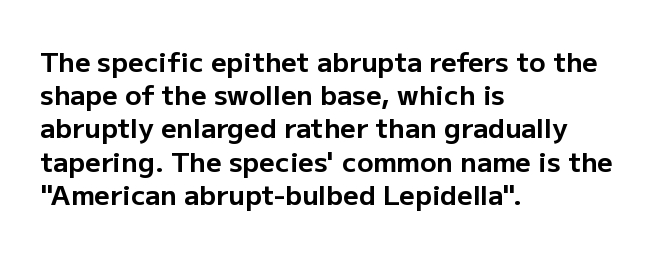
{"italic": "no", "bold": "yes", "underline": "no", "align": "left", "line_spacing_ratio": 1.23, "letter_spacing": "normal", "letter_spacing_em": 0.0, "glyph_px": 27}
